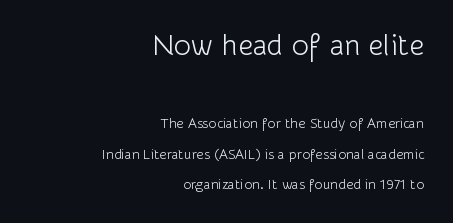
The image shows 29 px light sans-serif type, upright; set right-aligned, loose line spacing (2.18x), normal letter spacing, not underlined; the first (top) block is 2.07x larger; low stroke contrast and a medium x-height.
